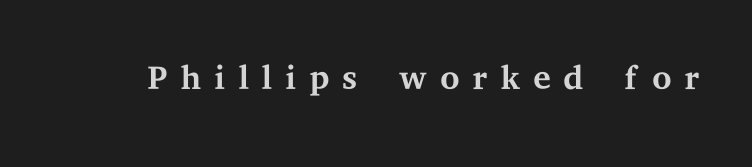
Q: Is the text bold? A: No.
Q: Is the text italic (slanted)? A: No, it is upright.
Q: Is the typeface a serif or a sans-serif typeface? A: Serif.
Q: Is the text underlined? A: No.
Q: Is the spacing between letters normal or unusually wide? A: Unusually wide.
Q: Width (condensed, normal, or wide)? A: Wide.
Q: Stroke contrast? A: Medium.
Q: x-height? A: Medium.
Q: Monospaced? A: No.
